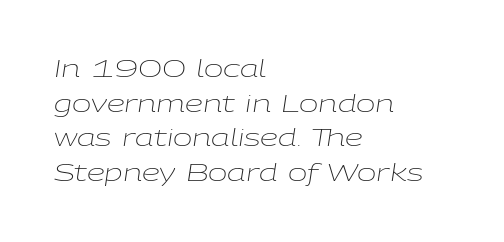
Q: Is the text bold? A: No.
Q: Is the text italic (slanted)? A: Yes, it leans right by about 9 degrees.
Q: Is the text underlined? A: No.
Q: How is the paragraph aligned? A: Left-aligned.
Q: Is the spacing between letters normal or unusually wide? A: Normal.
Q: Is the spacing between lines tight, normal or loose? A: Normal.
